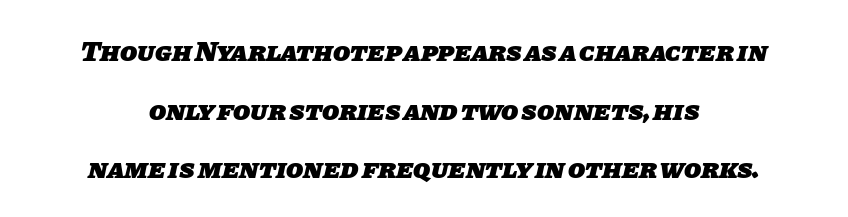
Honestly, the letter spacing is just normal — you wouldn't notice it. The font is running at its bold setting. Horizontal bands of white between lines are thick stripes. Varying glyph widths throughout — classic text-font behaviour. Glance below the letters and you will spot only blank space.
